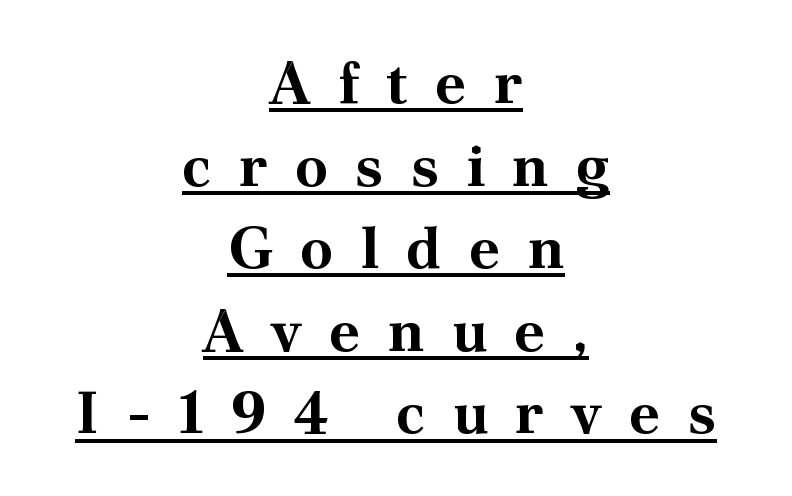
{"serif": "yes", "italic": "no", "bold": "yes", "weight": "bold", "width": "normal", "stroke_contrast": "medium", "x_height": "small", "monospaced": "no", "underline": "yes", "align": "center", "line_spacing": "normal", "line_spacing_ratio": 1.4, "letter_spacing": "wide", "letter_spacing_em": 0.46, "glyph_px": 59}
